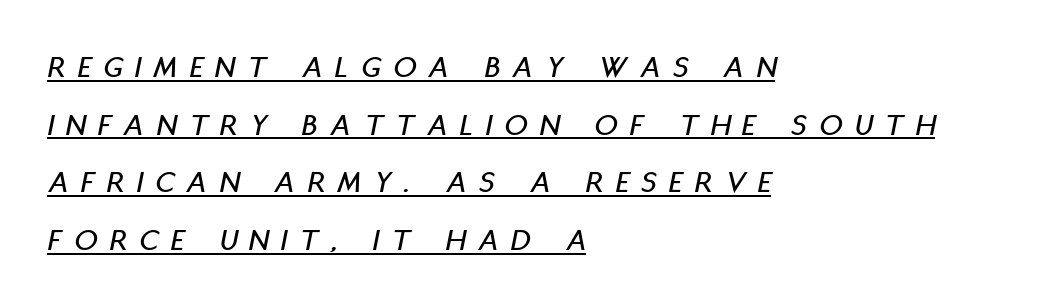
The type is letterspaced generously, with wide tracking. Here the designer chose a conventional face with non-uniform glyph widths. This is underlined copy, the kind a proofreader might mark for attention. The compositor pushed each line to the left boundary. Looking at the ascenders, they clearly lean.
